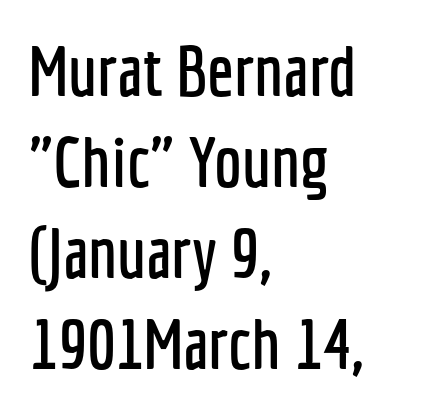
The image shows 70 px condensed sans-serif type, upright; set left-aligned, normal line spacing (1.3x), normal letter spacing, not underlined; low stroke contrast and a medium x-height.
